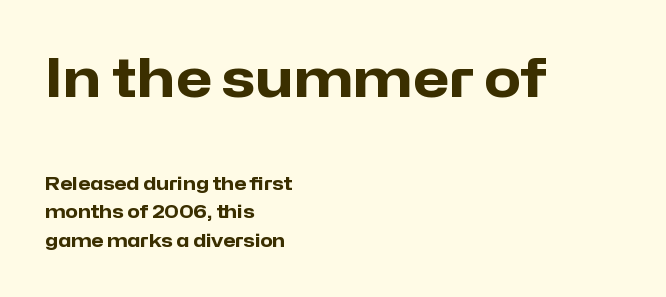
The image shows 53 px heavy sans-serif type, upright; set left-aligned, normal line spacing (1.59x), normal letter spacing, not underlined; the first (top) block is 2.94x larger; low stroke contrast and a medium x-height.
